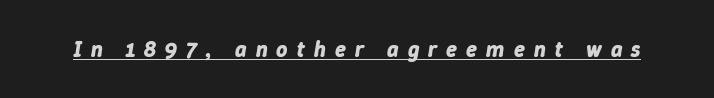
{"italic": "yes", "lean": "right", "slant_degrees": 9, "bold": "yes", "underline": "yes", "letter_spacing": "wide", "letter_spacing_em": 0.41, "glyph_px": 22}
